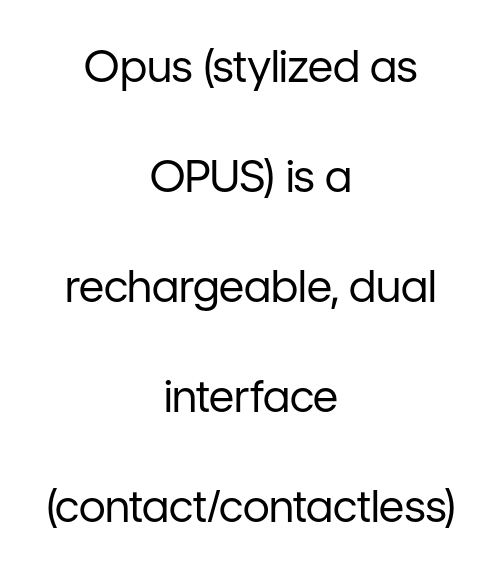
The image shows 44 px regular-weight sans-serif type, upright; set centered, loose line spacing (2.5x), normal letter spacing, not underlined; low stroke contrast and a medium x-height.
